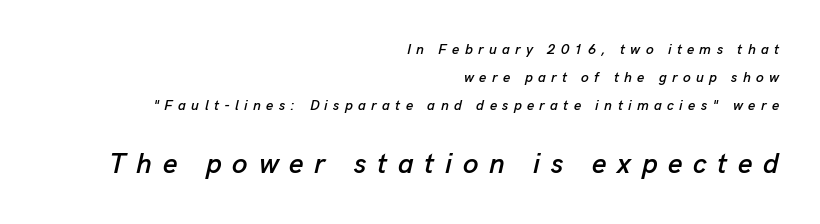
Q: Is the text italic (slanted)? A: Yes, it leans right by about 13 degrees.
Q: Is the text underlined? A: No.
Q: How is the paragraph aligned? A: Right-aligned.
Q: Is the spacing between letters normal or unusually wide? A: Unusually wide.
Q: Is the spacing between lines tight, normal or loose? A: Loose.
Q: Which block of text is set in a larger size, the first (top) or the second (bottom)? A: The second (bottom) one.
Q: Width (condensed, normal, or wide)? A: Normal.
Q: Stroke contrast? A: Low.
Q: x-height? A: Medium.
Q: Monospaced? A: No.
